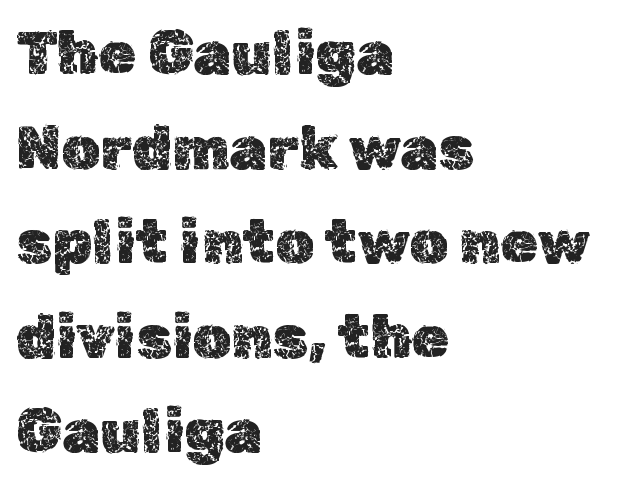
Q: Is the text italic (slanted)? A: No, it is upright.
Q: Is the text underlined? A: No.
Q: How is the paragraph aligned? A: Left-aligned.
Q: Is the spacing between letters normal or unusually wide? A: Normal.
Q: Is the spacing between lines tight, normal or loose? A: Normal.
Q: Width (condensed, normal, or wide)? A: Normal.
Q: x-height? A: Medium.
Q: Monospaced? A: No.
